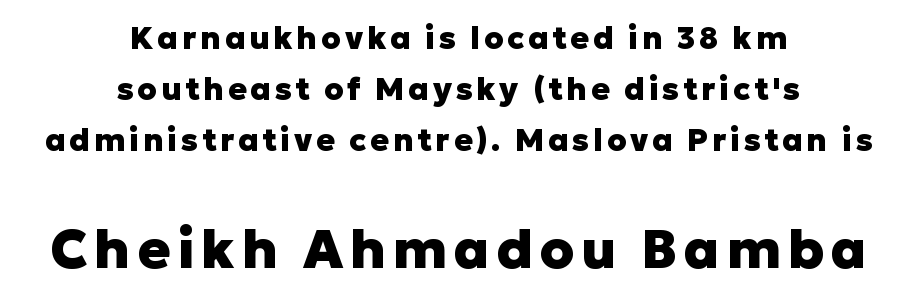
{"serif": "no", "italic": "no", "bold": "yes", "weight": "heavy", "width": "normal", "stroke_contrast": "low", "x_height": "medium", "monospaced": "no", "underline": "no", "align": "center", "line_spacing": "normal", "line_spacing_ratio": 1.65, "larger_block": "second", "size_ratio": 1.74, "glyph_px": 54}
